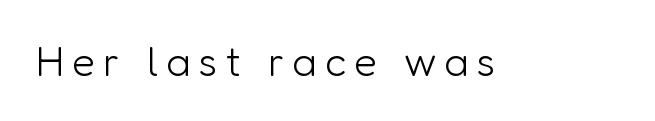
The image shows 42 px light sans-serif type, upright; set not underlined; low stroke contrast and a medium x-height.
